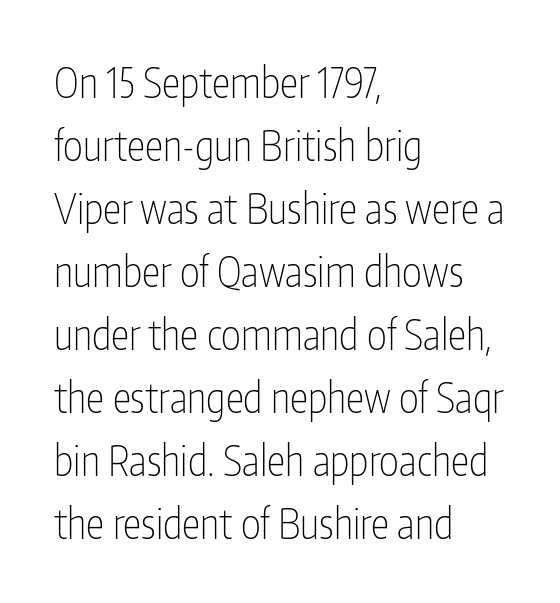
Stem width sits at or under what a default text font uses. Is the letter spacing exaggerated? No — it looks like the ordinary default. The line-height multiplier appears to be the usual default. I'd call this a sans setting — the letters go barefoot. Proportional: the letters do not fall into vertical columns.
